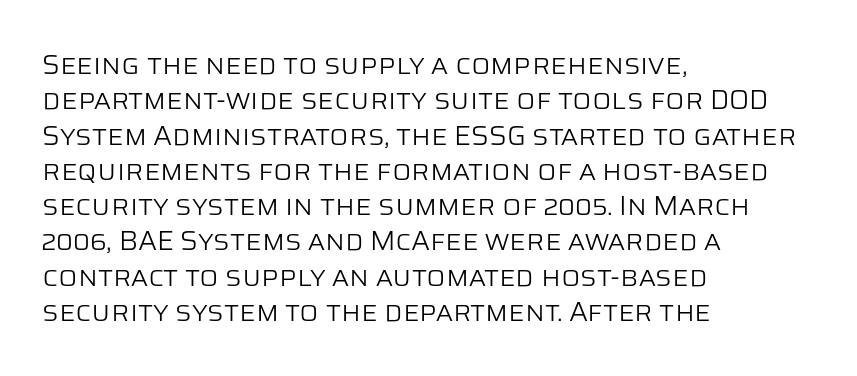
{"serif": "no", "italic": "no", "bold": "no", "weight": "light", "width": "normal", "stroke_contrast": "low", "x_height": "large", "monospaced": "no", "underline": "no", "align": "left", "line_spacing": "normal", "line_spacing_ratio": 1.26, "letter_spacing": "normal", "letter_spacing_em": 0.0, "glyph_px": 28}
